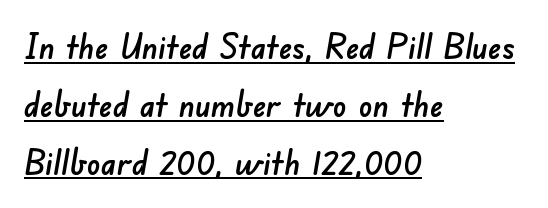
Q: Is the typeface a serif or a sans-serif typeface? A: Sans-serif.
Q: Is the text underlined? A: Yes.
Q: How is the paragraph aligned? A: Left-aligned.
Q: Is the spacing between letters normal or unusually wide? A: Normal.
Q: Is the spacing between lines tight, normal or loose? A: Normal.
Q: Width (condensed, normal, or wide)? A: Normal.
Q: Stroke contrast? A: Low.
Q: x-height? A: Small.
Q: Monospaced? A: No.
